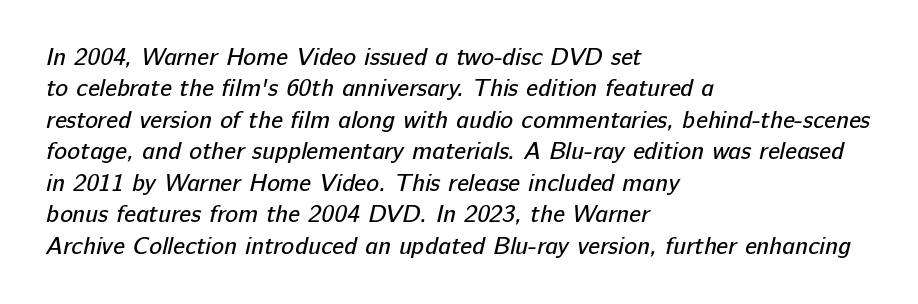
{"bold": "no", "underline": "no", "align": "left", "line_spacing": "normal", "line_spacing_ratio": 1.31, "letter_spacing": "normal", "letter_spacing_em": 0.0, "glyph_px": 24}
